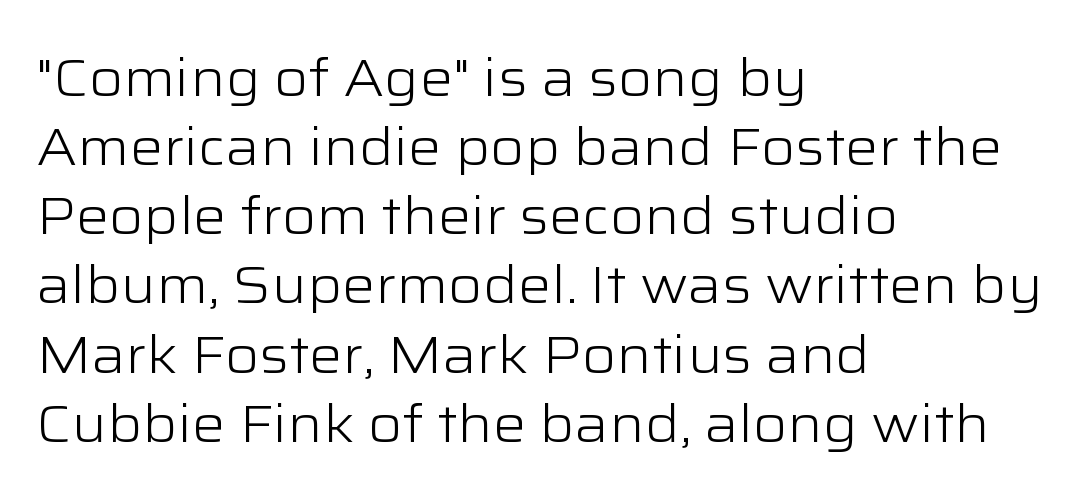
The image shows 52 px light, wide sans-serif type, upright; set left-aligned, normal line spacing (1.33x), normal letter spacing, not underlined; low stroke contrast and a medium x-height.
